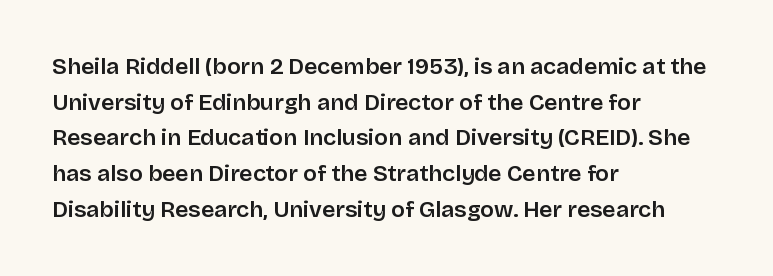
Every row of glyphs begins at an identical x-position on the left. The passage shown has conventional tracking throughout. A typesetter would mark this as roman, not italic. Letters rest on an invisible, unmarked baseline. In terms of leading, this rendering sits right in the middle.
